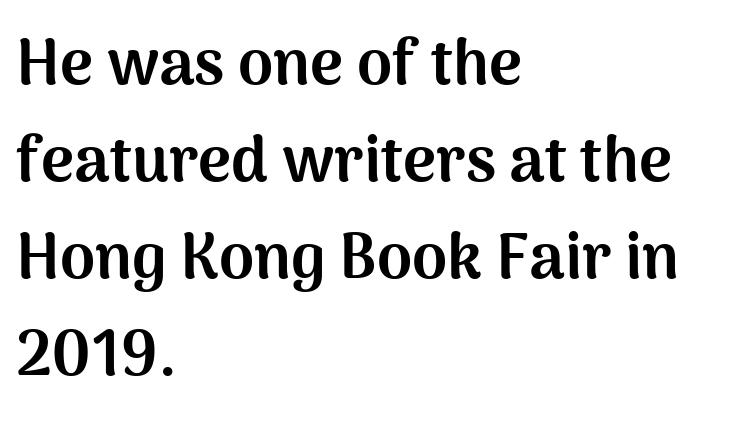
The image shows 63 px bold sans-serif type, upright; set left-aligned, normal line spacing (1.54x), normal letter spacing, not underlined; medium stroke contrast and a medium x-height.
